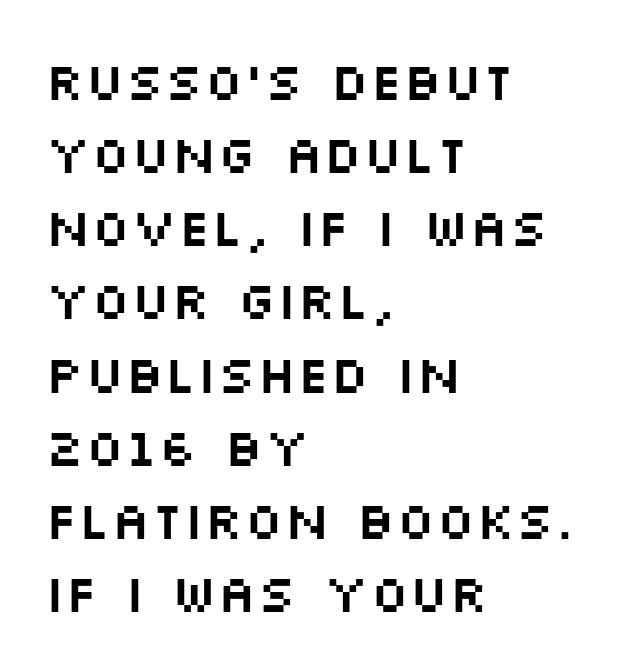
{"serif": "no", "italic": "no", "width": "wide", "stroke_contrast": "medium", "x_height": "large", "monospaced": "no", "underline": "no", "align": "left", "line_spacing": "normal", "line_spacing_ratio": 1.38, "letter_spacing": "normal", "letter_spacing_em": 0.0, "glyph_px": 53}
